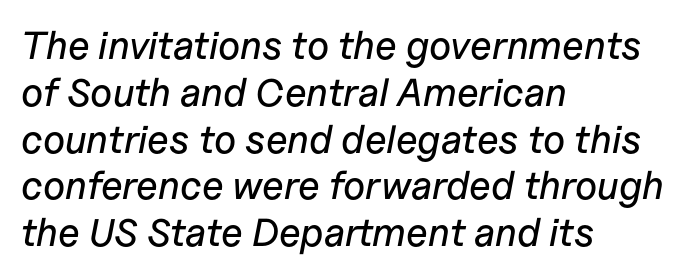
Q: Is the text italic (slanted)? A: Yes, it leans right by about 11 degrees.
Q: Is the text underlined? A: No.
Q: How is the paragraph aligned? A: Left-aligned.
Q: Is the spacing between letters normal or unusually wide? A: Normal.
Q: Width (condensed, normal, or wide)? A: Normal.
Q: Stroke contrast? A: Low.
Q: x-height? A: Medium.
Q: Monospaced? A: No.
